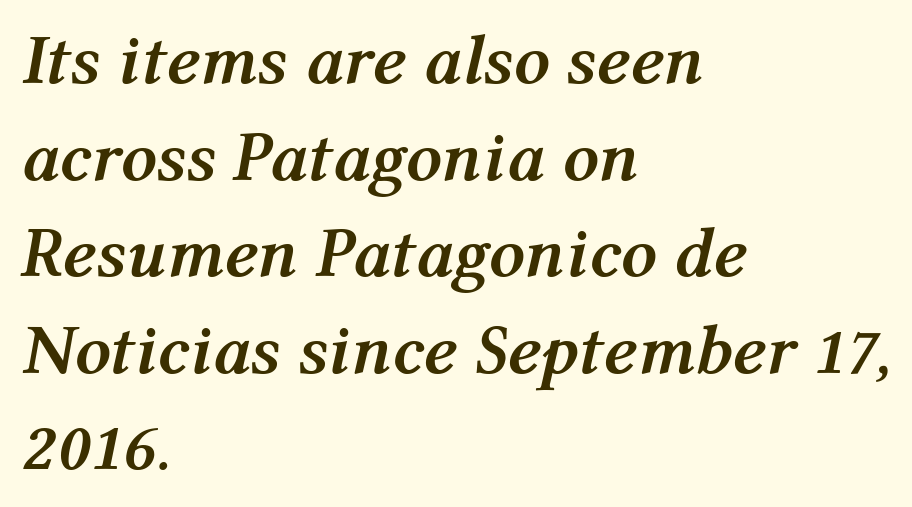
Q: Is the text bold? A: Yes.
Q: Is the text italic (slanted)? A: Yes, it leans right by about 12 degrees.
Q: Is the text underlined? A: No.
Q: How is the paragraph aligned? A: Left-aligned.
Q: Is the spacing between letters normal or unusually wide? A: Normal.
Q: Is the spacing between lines tight, normal or loose? A: Normal.
Q: Width (condensed, normal, or wide)? A: Normal.
Q: Stroke contrast? A: Medium.
Q: x-height? A: Medium.
Q: Monospaced? A: No.
